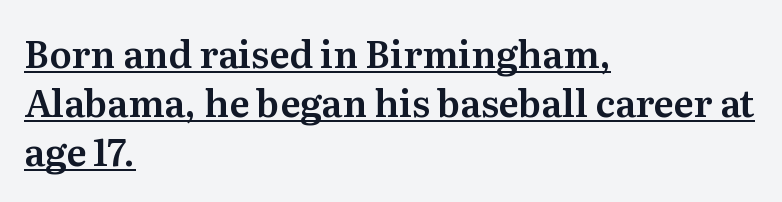
The image shows 37 px serif type, upright; set left-aligned, normal line spacing (1.32x), normal letter spacing, underlined; medium stroke contrast and a medium x-height.
